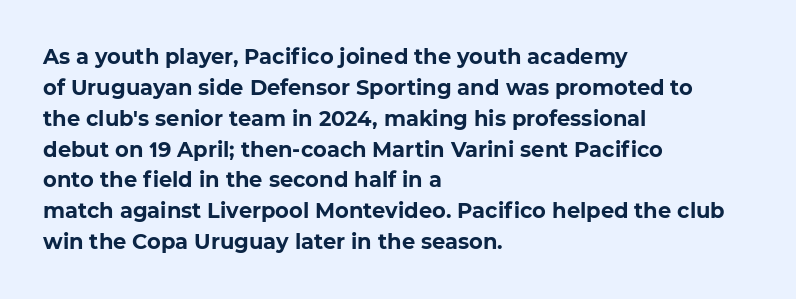
Q: Is the text bold? A: Yes.
Q: Is the text underlined? A: No.
Q: How is the paragraph aligned? A: Left-aligned.
Q: Is the spacing between letters normal or unusually wide? A: Normal.
Q: Is the spacing between lines tight, normal or loose? A: Normal.
